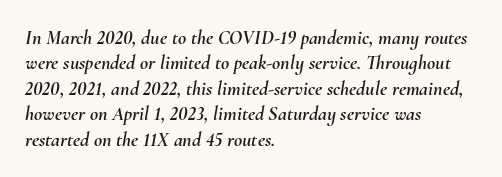
Slanted lettering throughout. Descender tails drop into unmarked territory. The lines are quadded left. Rows of type keep a routine distance in the vertical direction. The gaps between neighbouring characters are ordinary and unremarkable.
